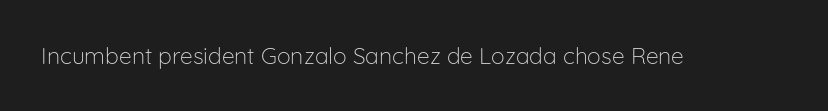
The image shows 23 px text type, upright; set normal letter spacing, not underlined.
